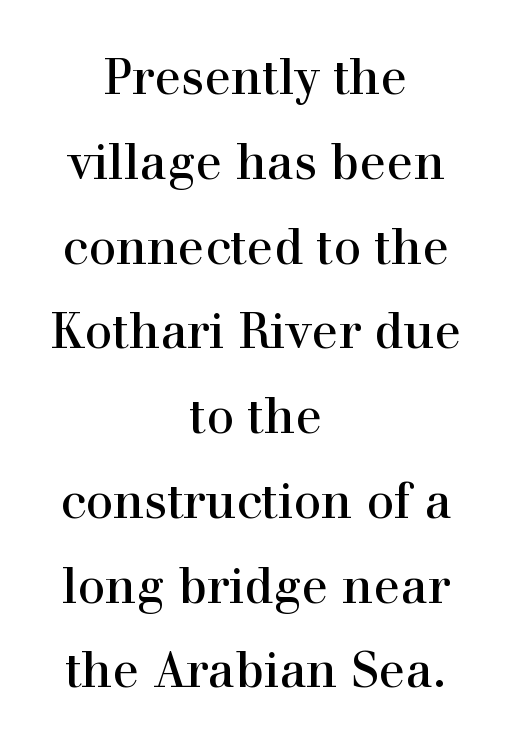
The image shows 49 px serif type, upright; set centered, line spacing 1.73x, normal letter spacing, not underlined; a medium x-height.
